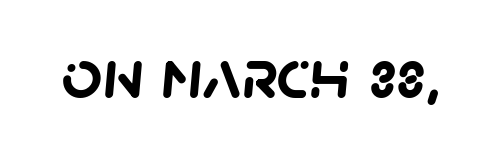
{"serif": "no", "bold": "yes", "weight": "semibold", "width": "normal", "stroke_contrast": "low", "x_height": "large", "monospaced": "no", "underline": "no", "letter_spacing": "normal", "letter_spacing_em": 0.0, "glyph_px": 71}
